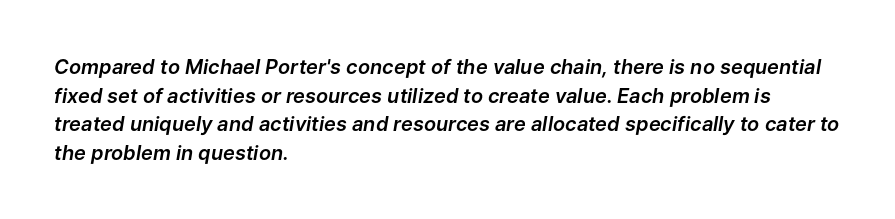
Q: Is the text italic (slanted)? A: Yes, it leans right by about 9 degrees.
Q: Is the text underlined? A: No.
Q: How is the paragraph aligned? A: Left-aligned.
Q: Is the spacing between letters normal or unusually wide? A: Normal.
Q: Is the spacing between lines tight, normal or loose? A: Normal.
